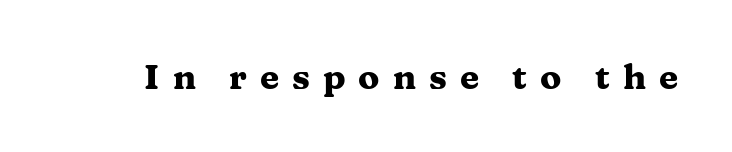
Q: Is the text bold? A: Yes.
Q: Is the text italic (slanted)? A: No, it is upright.
Q: Is the typeface a serif or a sans-serif typeface? A: Serif.
Q: Is the text underlined? A: No.
Q: Is the spacing between letters normal or unusually wide? A: Unusually wide.
Q: Width (condensed, normal, or wide)? A: Wide.
Q: Stroke contrast? A: Medium.
Q: x-height? A: Medium.
Q: Monospaced? A: No.
